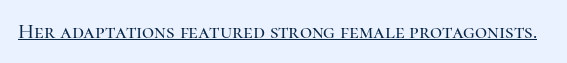
{"italic": "no", "underline": "yes", "letter_spacing": "normal", "letter_spacing_em": 0.0, "glyph_px": 21}
